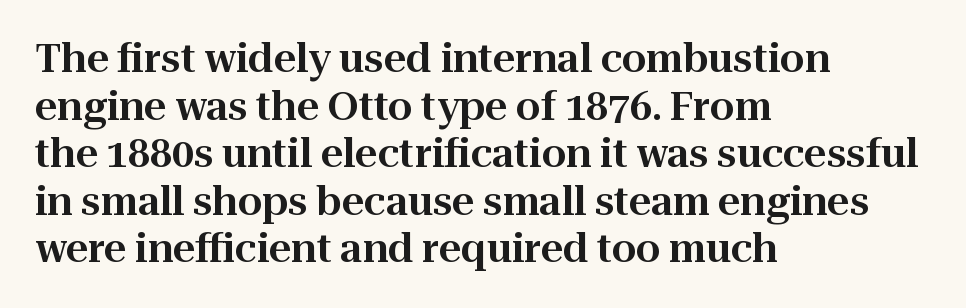
{"serif": "yes", "italic": "no", "width": "normal", "stroke_contrast": "high", "x_height": "medium", "monospaced": "no", "underline": "no", "align": "left", "line_spacing_ratio": 1.22, "letter_spacing": "normal", "letter_spacing_em": 0.0, "glyph_px": 39}
